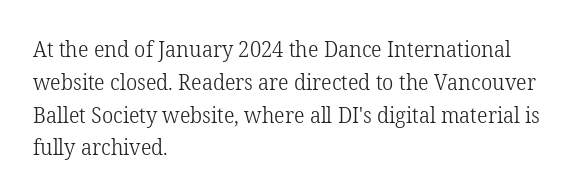
Descender tails drop into unmarked territory. Vertically, the passage feels balanced, rows spaced as you'd expect. The typesetter chose a ragged-right arrangement here. The typography opts for an upright posture over an oblique one. The rendering keeps characters at their native spacing. Stroke mass is kept to a normal reading level or below.
